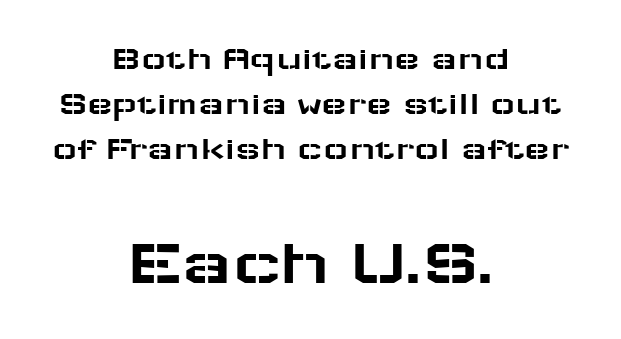
The image shows 67 px wide sans-serif type, upright; set centered, normal line spacing (1.32x), normal letter spacing, not underlined; the second (bottom) block is 1.97x larger; low stroke contrast and a medium x-height.
